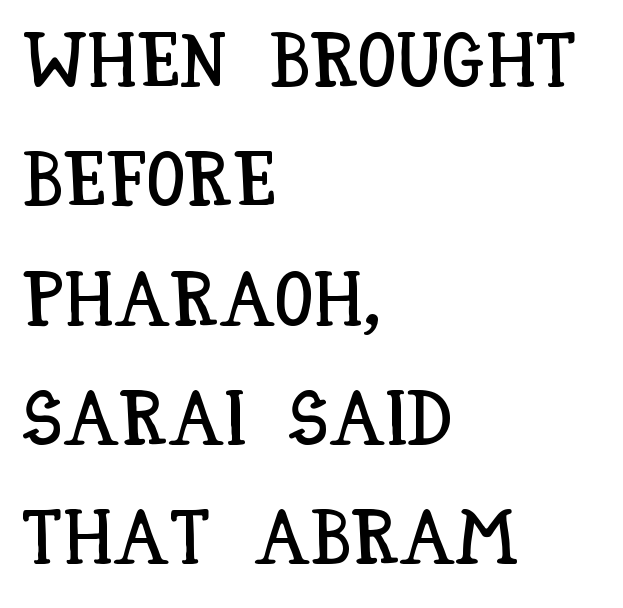
{"italic": "no", "width": "condensed", "stroke_contrast": "low", "x_height": "large", "monospaced": "no", "underline": "no", "align": "left", "line_spacing": "normal", "line_spacing_ratio": 1.55, "letter_spacing": "normal", "letter_spacing_em": 0.0, "glyph_px": 77}
